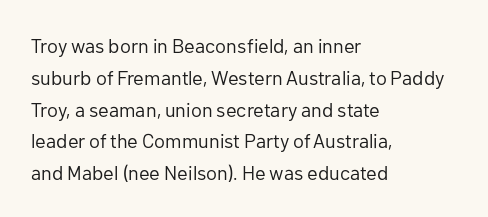
This is not heavy type; no bold has been used. Tracking here is standard; glyphs follow each other at the usual distance. Horizontal bands of white between lines are of average thickness. Underlining? Definitely not there. A student would call this left alignment; a typographer would say flush left, rag right.
